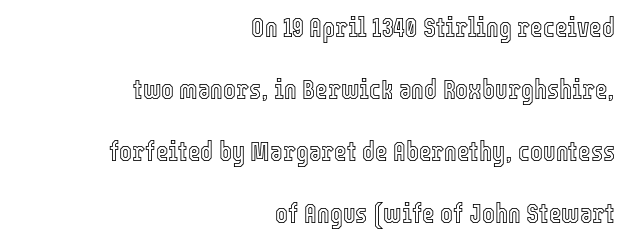
{"italic": "no", "underline": "no", "align": "right", "line_spacing": "loose", "line_spacing_ratio": 2.3, "letter_spacing": "normal", "letter_spacing_em": 0.0, "glyph_px": 27}
